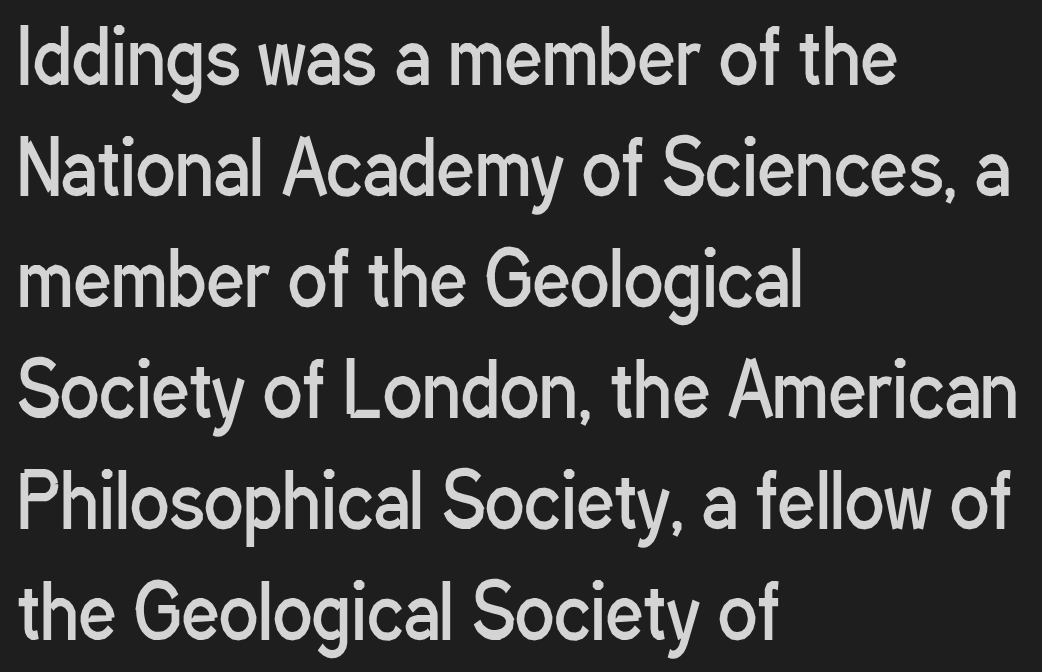
Q: Is the text bold? A: No.
Q: Is the text italic (slanted)? A: No, it is upright.
Q: Is the typeface a serif or a sans-serif typeface? A: Sans-serif.
Q: Is the text underlined? A: No.
Q: How is the paragraph aligned? A: Left-aligned.
Q: Is the spacing between letters normal or unusually wide? A: Normal.
Q: Is the spacing between lines tight, normal or loose? A: Normal.
Q: Width (condensed, normal, or wide)? A: Condensed.
Q: Stroke contrast? A: Low.
Q: x-height? A: Medium.
Q: Monospaced? A: No.
